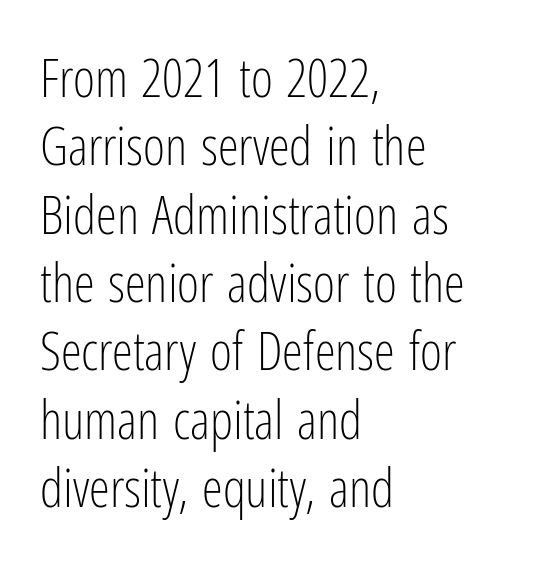
The image shows 53 px light, condensed sans-serif type, upright; set left-aligned, normal line spacing (1.29x), normal letter spacing, not underlined; low stroke contrast and a medium x-height.
